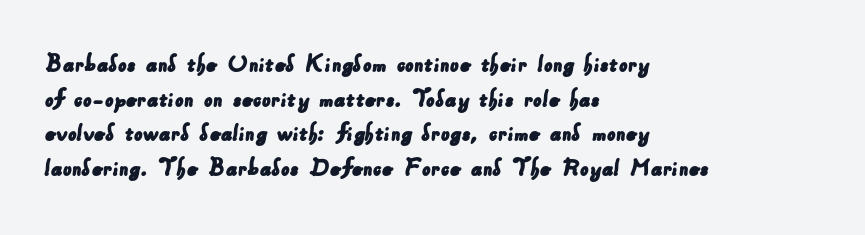
Check the space under the baseline: it is left empty. The rows are spaced the way most documents space them. Letter spacing: default. In CSS terms this would be text-align: left.
